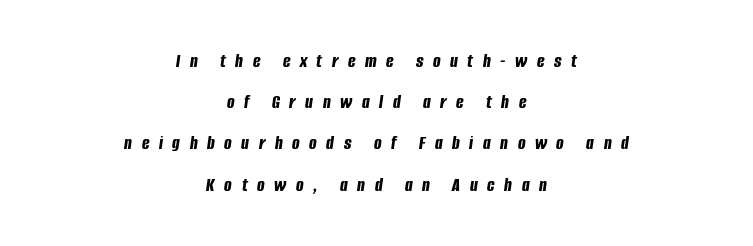
Short note: letters widely spaced. Leading is clearly above the norm, producing a sparse column. Only glyphs here, with clear space below each row. A full-strength bold gives these letters their thick strokes. In CSS terms this would be text-align: center.
